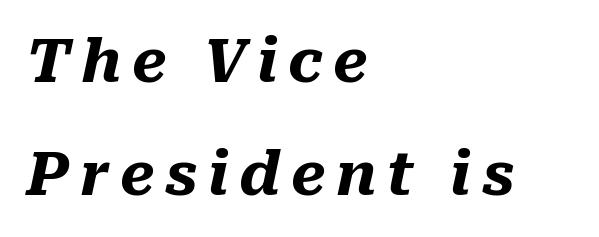
The image shows 59 px heavy type, italic (leaning right); set left-aligned, loose line spacing (1.91x), not underlined; medium stroke contrast and a medium x-height.
